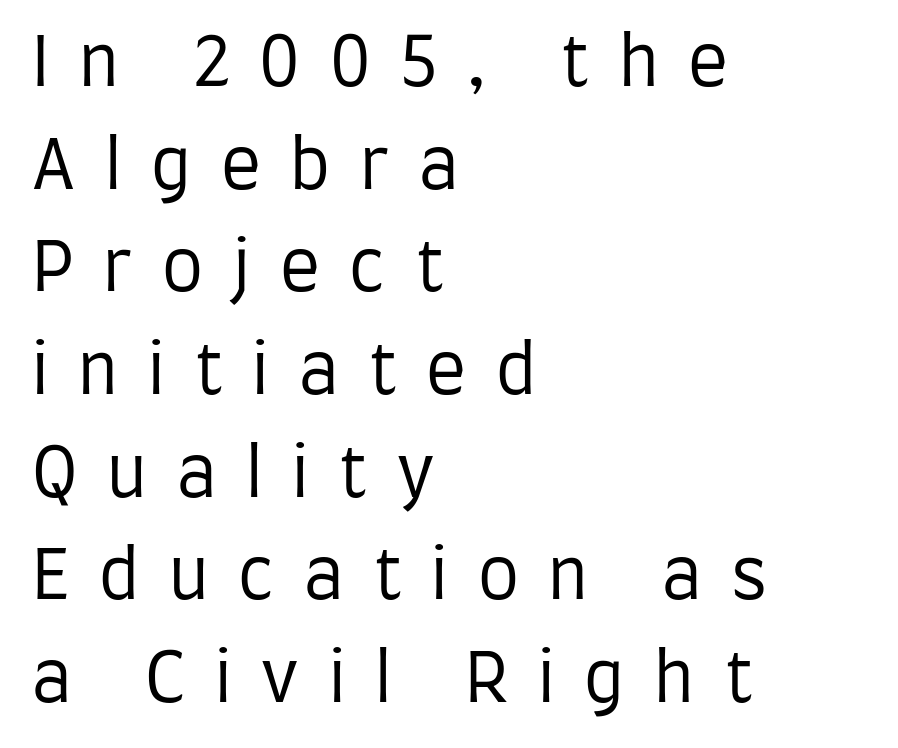
{"serif": "no", "italic": "no", "bold": "no", "weight": "regular", "width": "condensed", "stroke_contrast": "low", "x_height": "large", "monospaced": "no", "underline": "no", "align": "left", "line_spacing": "normal", "line_spacing_ratio": 1.51, "letter_spacing": "wide", "letter_spacing_em": 0.41, "glyph_px": 68}
